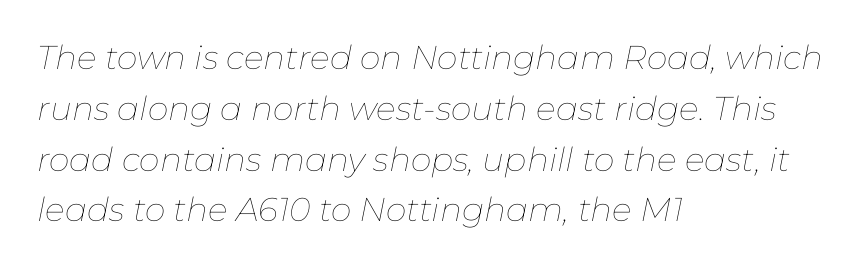
{"italic": "yes", "lean": "right", "slant_degrees": 11, "bold": "no", "weight": "thin", "width": "normal", "stroke_contrast": "low", "x_height": "medium", "monospaced": "no", "underline": "no", "align": "left", "line_spacing": "normal", "line_spacing_ratio": 1.54, "letter_spacing": "normal", "letter_spacing_em": 0.0, "glyph_px": 33}
